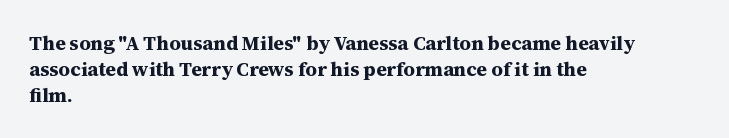
Q: Is the text bold? A: Yes.
Q: Is the text italic (slanted)? A: No, it is upright.
Q: Is the text underlined? A: No.
Q: How is the paragraph aligned? A: Left-aligned.
Q: Is the spacing between letters normal or unusually wide? A: Normal.
Q: Is the spacing between lines tight, normal or loose? A: Normal.
